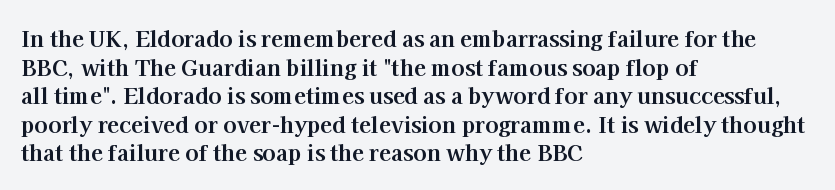
Teacher's note: observe the even left margin — that is flush-left alignment. You can tell it's not italic because the verticals are truly vertical. Words float on clear page, feet unadorned. The letterforms sit shoulder to shoulder at normal distance.
